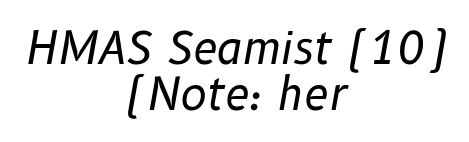
The space between consecutive lines is stingy. A student would call this center alignment; a typographer would say set centered. Words float on clear page, feet unadorned. Notice how the stems are inclined rather than vertical — that's the hallmark of italics. Weight class: somewhere from thin through regular.
